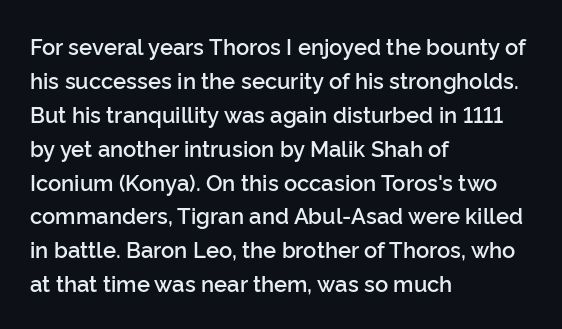
Q: Is the text bold? A: Semi-bold.
Q: Is the text italic (slanted)? A: No, it is upright.
Q: Is the text underlined? A: No.
Q: How is the paragraph aligned? A: Left-aligned.
Q: Is the spacing between letters normal or unusually wide? A: Normal.
Q: Is the spacing between lines tight, normal or loose? A: Normal.
